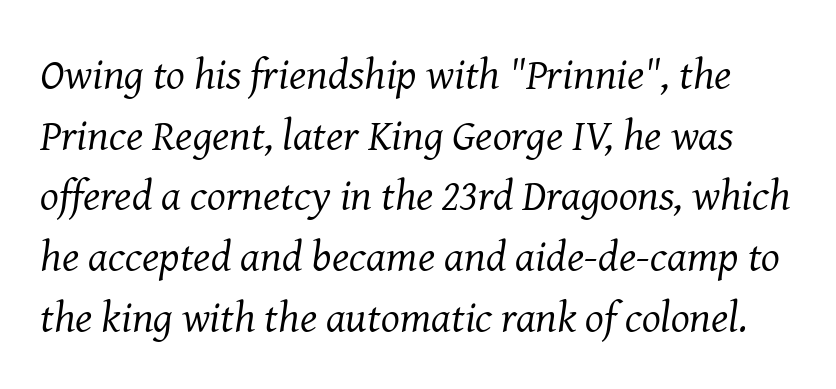
{"serif": "yes", "italic": "yes", "lean": "right", "slant_degrees": 8, "bold": "no", "weight": "regular", "width": "normal", "stroke_contrast": "medium", "x_height": "medium", "monospaced": "no", "underline": "no", "line_spacing": "normal", "line_spacing_ratio": 1.38, "letter_spacing": "normal", "letter_spacing_em": 0.0, "glyph_px": 44}
